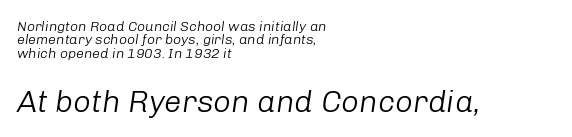
Characters follow at the spacing the type designer built in. Does the lettering tilt? It does — this is italic. Which of the two is more prominent by size? The second, at the bottom. The vertical gap from one line to the next is small.
